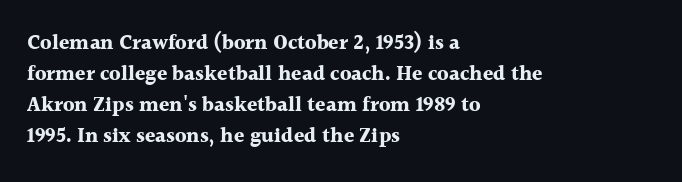
The image shows 21 px bold type, upright; set left-aligned, normal line spacing (1.48x), normal letter spacing, not underlined.
